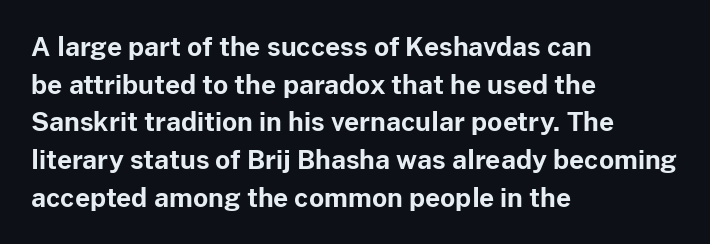
Q: Is the text bold? A: Yes.
Q: Is the text italic (slanted)? A: No, it is upright.
Q: Is the text underlined? A: No.
Q: How is the paragraph aligned? A: Left-aligned.
Q: Is the spacing between letters normal or unusually wide? A: Normal.
Q: Is the spacing between lines tight, normal or loose? A: Normal.
